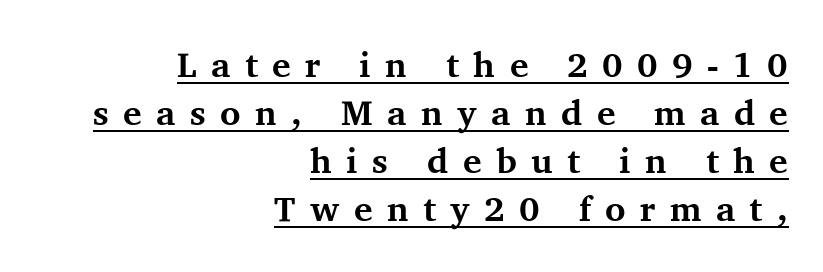
Compared with typical body copy, the letter spacing here is much looser. The space between consecutive lines is moderate. Heavy, bold letterforms. Compared with a flush-left layout, this one pins lines to the opposite, right side. You can tell from the footed stems that serif type was used.
